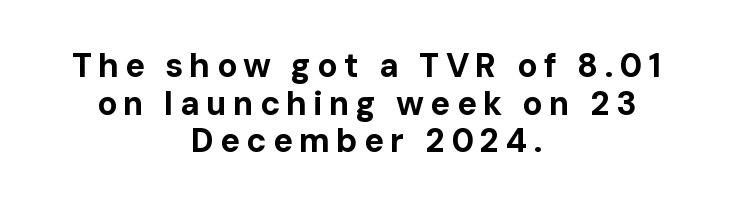
Q: Is the text bold? A: Yes.
Q: Is the text italic (slanted)? A: No, it is upright.
Q: Is the typeface a serif or a sans-serif typeface? A: Sans-serif.
Q: Is the text underlined? A: No.
Q: How is the paragraph aligned? A: Centered.
Q: Is the spacing between lines tight, normal or loose? A: Tight.
Q: Width (condensed, normal, or wide)? A: Normal.
Q: Stroke contrast? A: Low.
Q: x-height? A: Medium.
Q: Monospaced? A: No.
